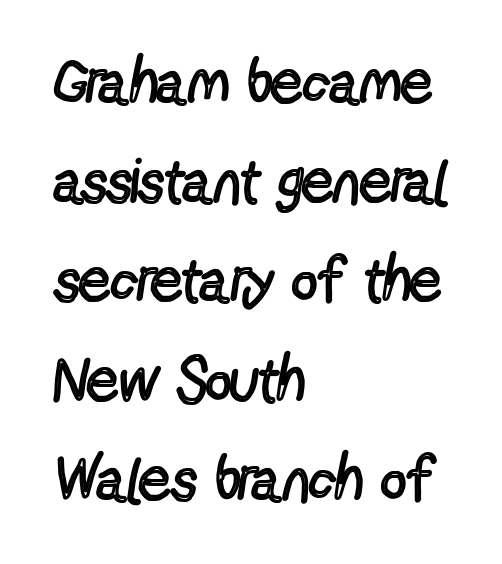
{"serif": "no", "bold": "no", "weight": "regular", "width": "condensed", "x_height": "medium", "monospaced": "no", "underline": "no", "align": "left", "line_spacing": "normal", "line_spacing_ratio": 1.6, "letter_spacing": "normal", "letter_spacing_em": 0.0, "glyph_px": 62}
